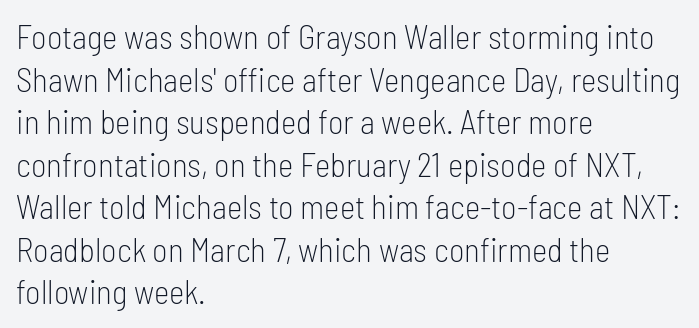
{"serif": "no", "italic": "no", "bold": "no", "weight": "light", "width": "condensed", "stroke_contrast": "low", "x_height": "medium", "monospaced": "no", "underline": "no", "align": "left", "line_spacing": "normal", "line_spacing_ratio": 1.29, "letter_spacing": "normal", "letter_spacing_em": 0.0, "glyph_px": 33}
